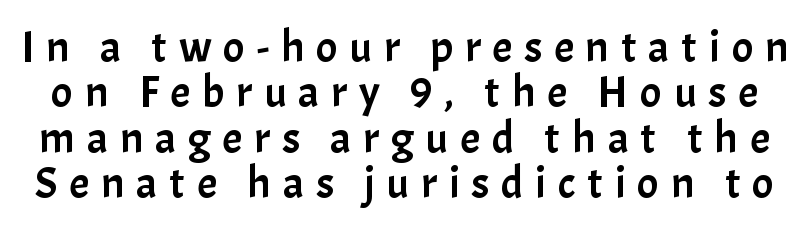
A typesetter would call this proportional, since set widths differ per character. Here the glyphs are tracked loosely, breaking word shapes into spaced letters. Rule under the text: the space is simply empty. The type sits square on the baseline with zero lean.
